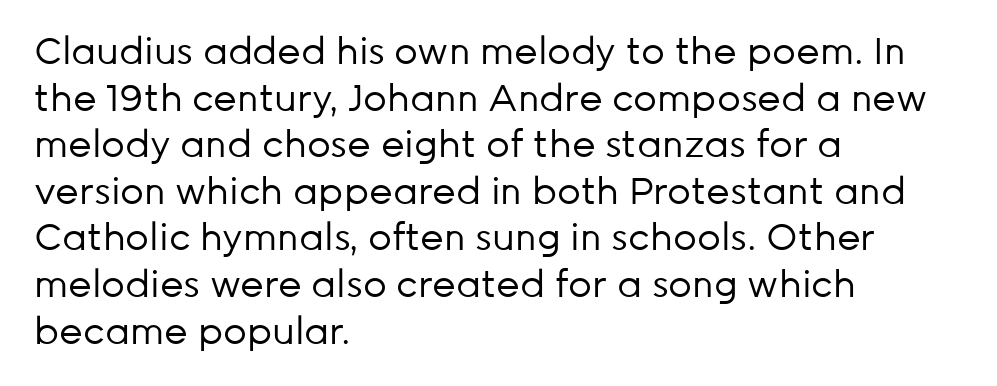
Q: Is the text bold? A: No.
Q: Is the text italic (slanted)? A: No, it is upright.
Q: Is the typeface a serif or a sans-serif typeface? A: Sans-serif.
Q: Is the text underlined? A: No.
Q: How is the paragraph aligned? A: Left-aligned.
Q: Is the spacing between letters normal or unusually wide? A: Normal.
Q: Is the spacing between lines tight, normal or loose? A: Normal.
Q: Width (condensed, normal, or wide)? A: Normal.
Q: Stroke contrast? A: Low.
Q: x-height? A: Medium.
Q: Monospaced? A: No.
